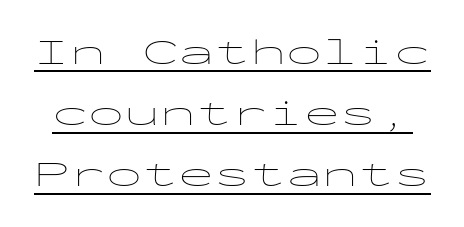
Q: Is the text bold? A: No.
Q: Is the text italic (slanted)? A: No, it is upright.
Q: Is the typeface a serif or a sans-serif typeface? A: Sans-serif.
Q: Is the text underlined? A: Yes.
Q: Is the spacing between letters normal or unusually wide? A: Normal.
Q: Is the spacing between lines tight, normal or loose? A: Normal.
Q: Width (condensed, normal, or wide)? A: Wide.
Q: Stroke contrast? A: Low.
Q: x-height? A: Medium.
Q: Monospaced? A: Yes.
